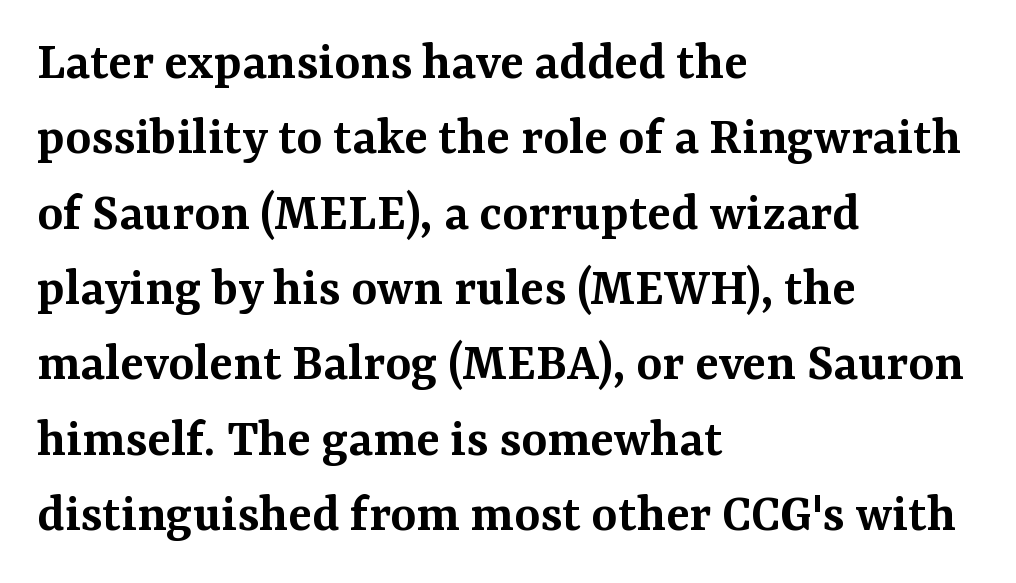
The image shows 55 px semibold serif type, upright; set left-aligned, normal line spacing (1.37x), normal letter spacing, not underlined; medium stroke contrast and a medium x-height.
